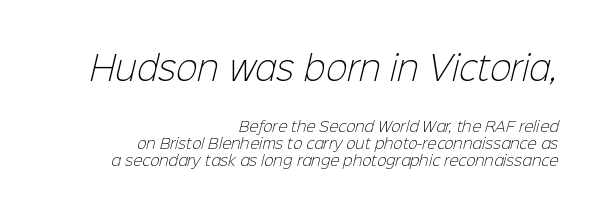
{"serif": "no", "bold": "no", "weight": "light", "width": "normal", "stroke_contrast": "low", "x_height": "medium", "monospaced": "no", "underline": "no", "align": "right", "line_spacing_ratio": 1.22, "letter_spacing": "normal", "letter_spacing_em": 0.0, "larger_block": "first", "size_ratio": 2.29, "glyph_px": 32}
